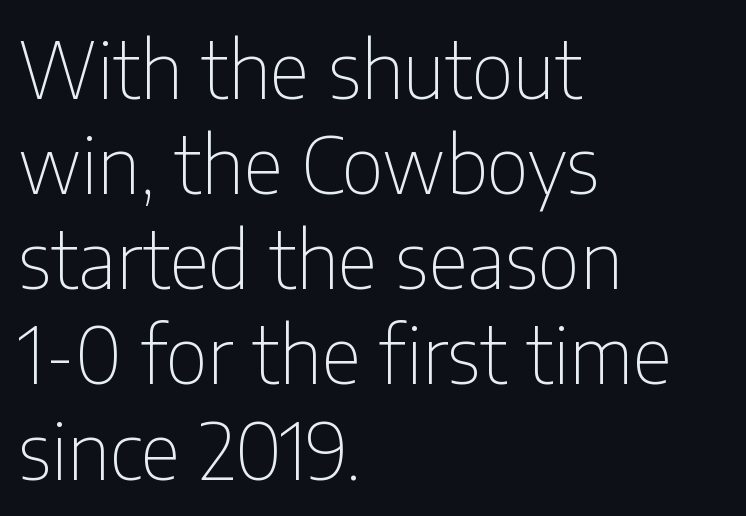
The image shows 78 px thin, condensed sans-serif type, upright; set left-aligned, line spacing 1.22x, normal letter spacing, not underlined; low stroke contrast and a medium x-height.
